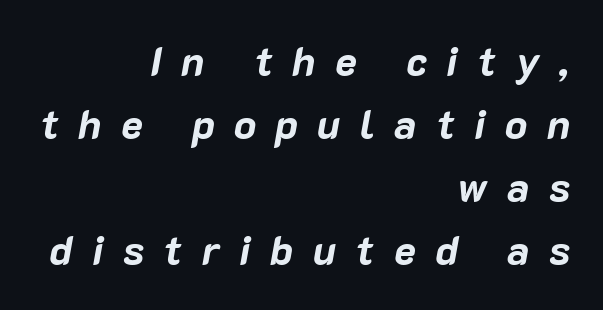
Weight check: bold — yes, fully. What's the leading like? Ordinary, nothing unusual. Quick note: italic. Looks like regular typesetting: each glyph gets only the width it needs. You could only call the tracking loose — the letters float apart. The space beneath each line is pristine and unruled.
